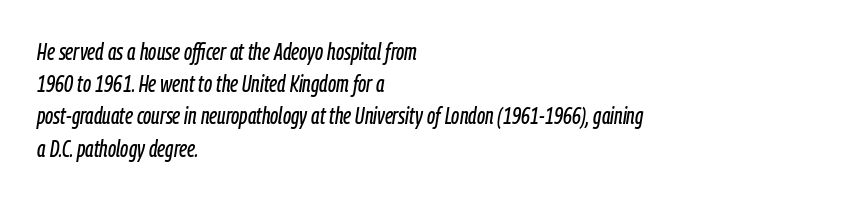
The rendering applies a slant to the glyphs. This sample uses plain, unmodified letter spacing. Which margin do the lines hug? The left one — the right edge is uneven. Quick note: underline off. The block of text has a typical density, with ordinary space between rows.
